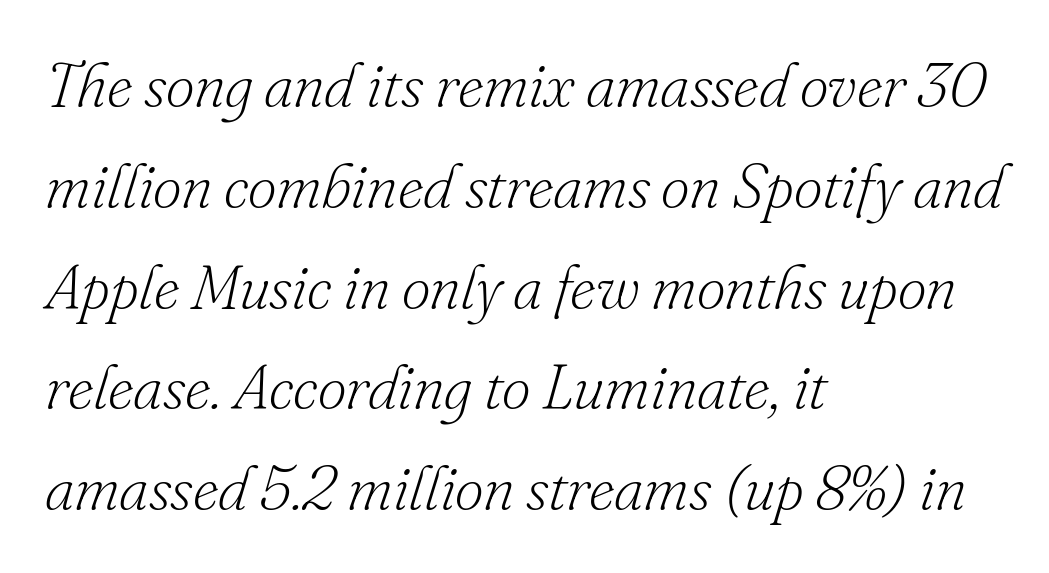
Check the space under the baseline: it is left empty. Is this a fixed-width face? No — the glyphs have proportional, varying widths. The gaps between neighbouring characters are ordinary and unremarkable. Heaviness? Minimal to ordinary, like unemphasized prose. These lines are composed in type with serifs. Rows of type keep a routine distance in the vertical direction.
